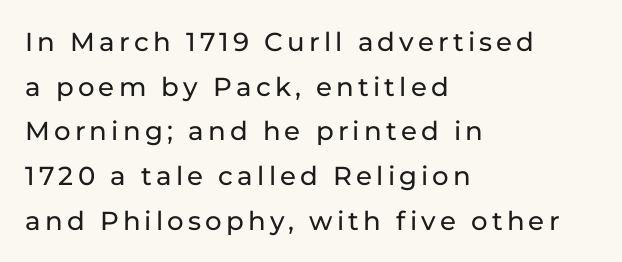
{"italic": "no", "underline": "no", "align": "left", "line_spacing_ratio": 1.72, "glyph_px": 26}
